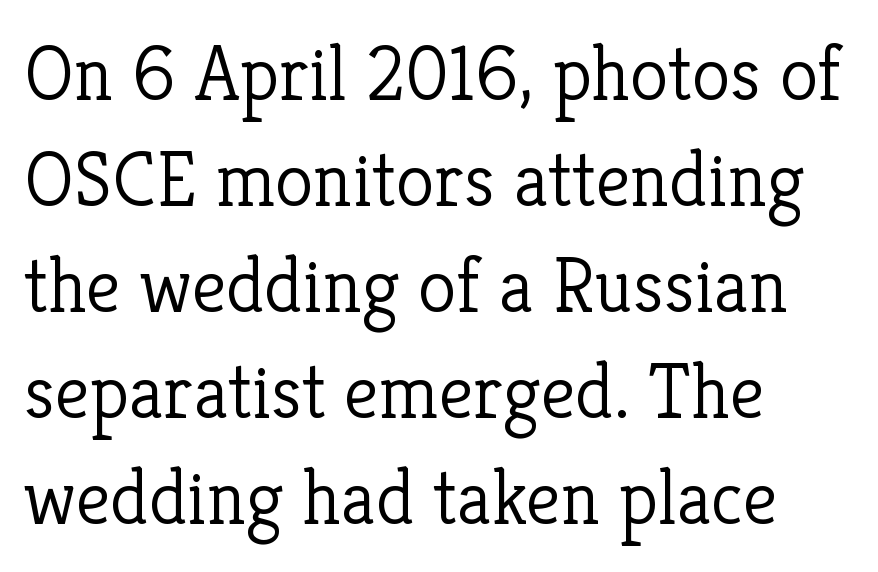
One-word summary of the alignment: left. Just letters on the line, the space beneath them empty. Caption: face not bold, strokes unweighted. This is serif lettering, the kind often seen in printed books. Glyph-to-glyph distance matches everyday printed text. Is there much room between lines? A standard amount, neither cramped nor airy.
